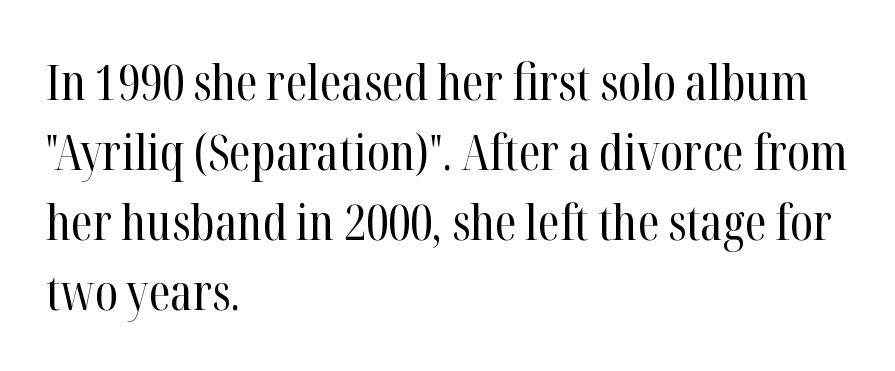
This rendering leaves character spacing at its baseline value. Are there feet on the stems? There are — it's a serif. The typeface has the unassuming heft of standard copy or less. The passage shown stacks its lines at a standard gap. Bare-footed words on every line.
